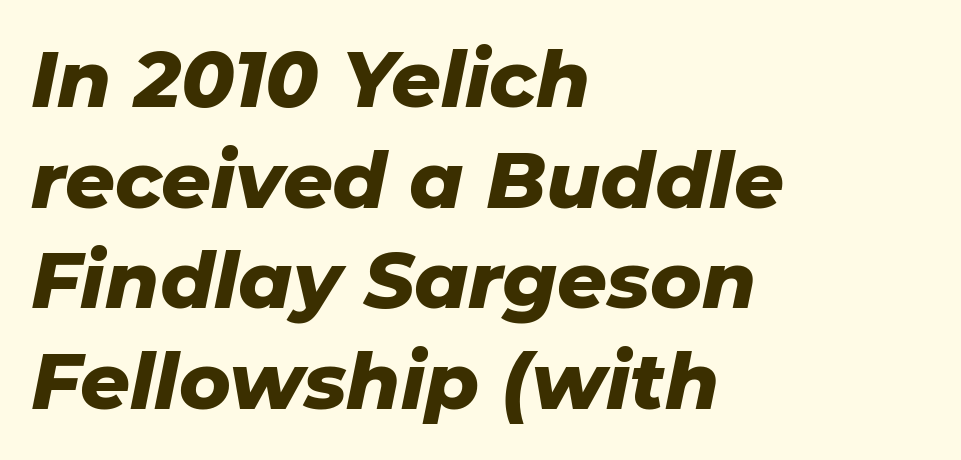
The image shows 78 px heavy type, italic (leaning right); set left-aligned, normal line spacing (1.29x), normal letter spacing, not underlined; low stroke contrast and a medium x-height.
